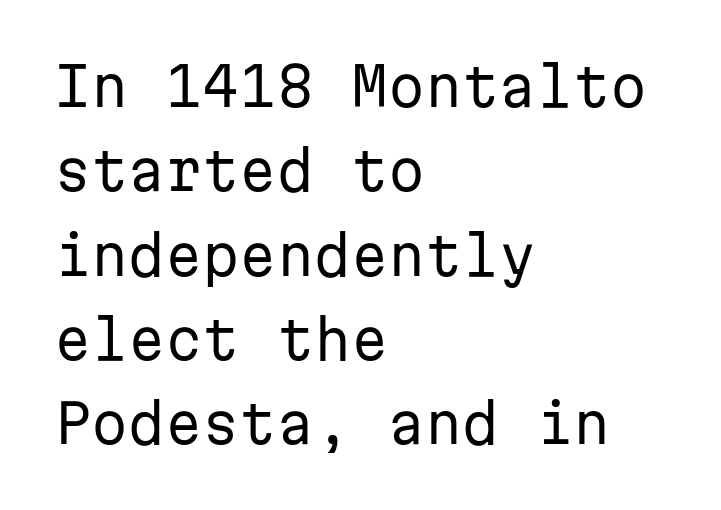
Q: Is the text bold? A: No.
Q: Is the text italic (slanted)? A: No, it is upright.
Q: Is the typeface a serif or a sans-serif typeface? A: Sans-serif.
Q: Is the text underlined? A: No.
Q: How is the paragraph aligned? A: Left-aligned.
Q: Is the spacing between letters normal or unusually wide? A: Normal.
Q: Is the spacing between lines tight, normal or loose? A: Normal.
Q: Width (condensed, normal, or wide)? A: Normal.
Q: Stroke contrast? A: Low.
Q: x-height? A: Medium.
Q: Monospaced? A: Yes.
